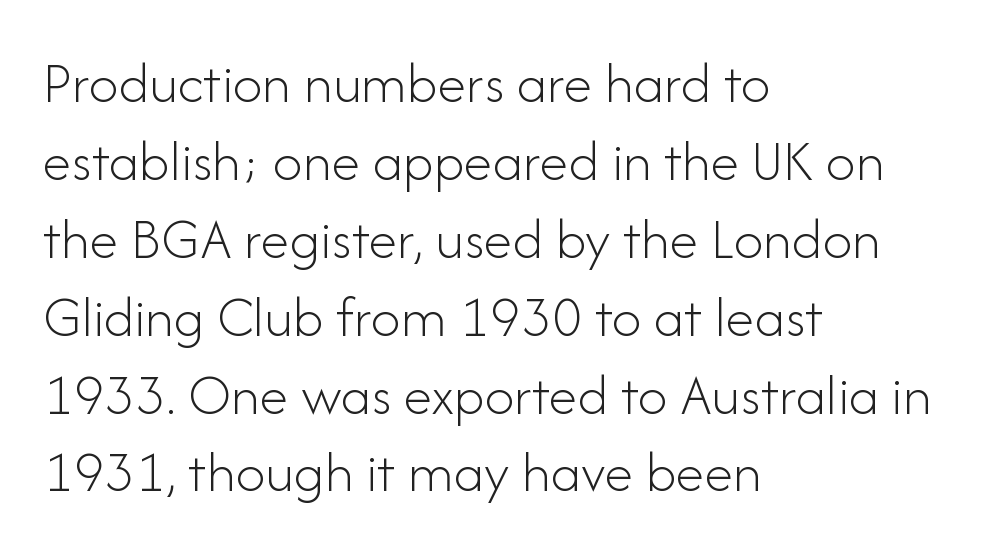
{"serif": "no", "italic": "no", "bold": "no", "weight": "light", "width": "normal", "stroke_contrast": "low", "x_height": "small", "monospaced": "no", "underline": "no", "align": "left", "line_spacing": "normal", "line_spacing_ratio": 1.32, "letter_spacing": "normal", "letter_spacing_em": 0.0, "glyph_px": 59}
